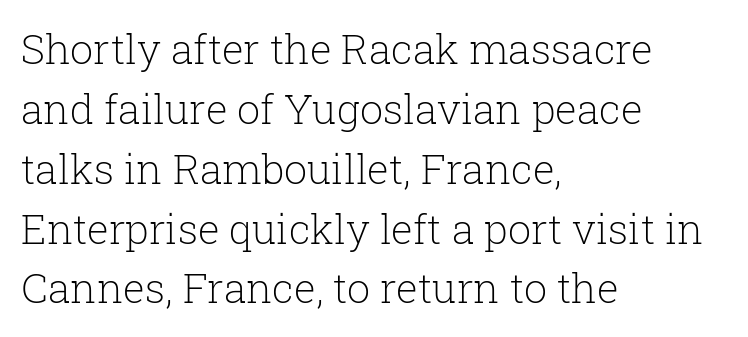
{"serif": "yes", "italic": "no", "bold": "no", "weight": "light", "width": "normal", "stroke_contrast": "low", "x_height": "medium", "monospaced": "no", "underline": "no", "align": "left", "line_spacing": "normal", "line_spacing_ratio": 1.46, "letter_spacing": "normal", "letter_spacing_em": 0.0, "glyph_px": 41}
